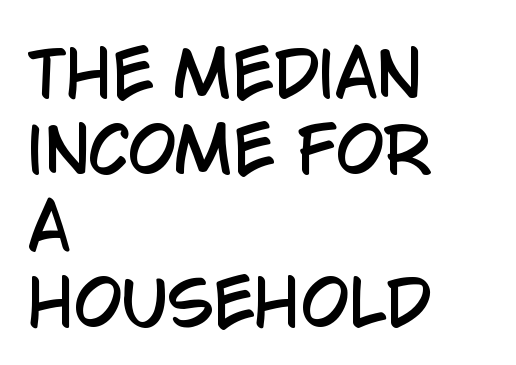
{"serif": "no", "italic": "no", "width": "condensed", "stroke_contrast": "low", "x_height": "large", "monospaced": "no", "underline": "no", "align": "left", "line_spacing_ratio": 1.23, "letter_spacing": "normal", "letter_spacing_em": 0.0, "glyph_px": 62}
